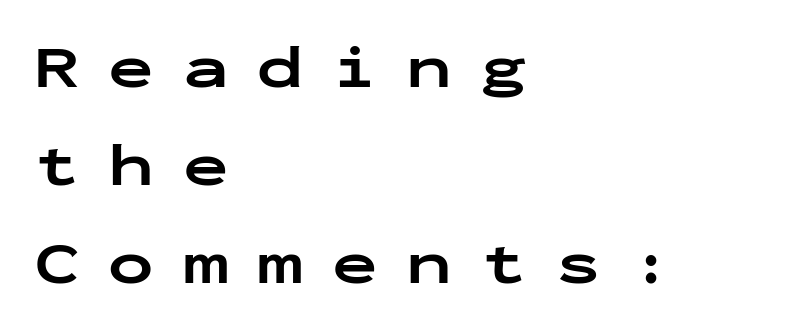
The image shows 61 px bold, wide sans-serif type, upright, monospaced; set left-aligned, normal line spacing (1.61x), unusually wide letter spacing (+0.47 em), not underlined; low stroke contrast and a medium x-height.
